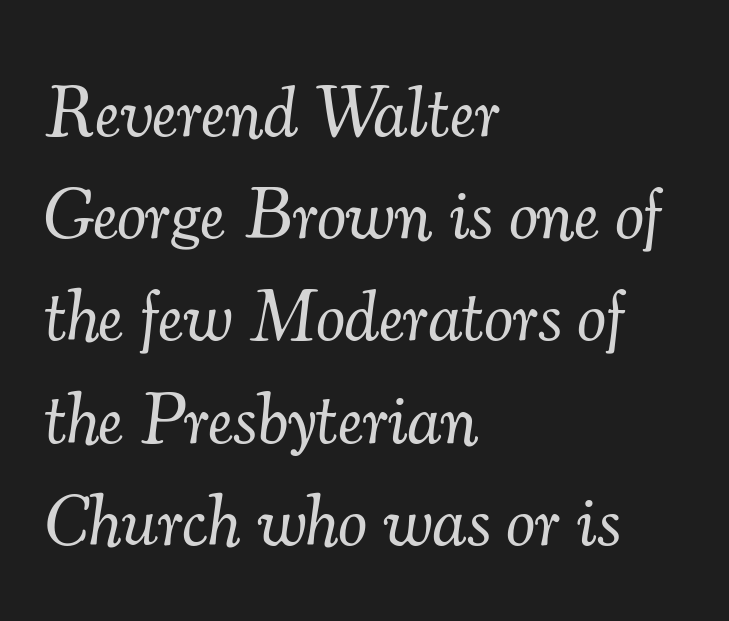
Q: Is the text bold? A: No.
Q: Is the text italic (slanted)? A: Yes, it leans right by about 7 degrees.
Q: Is the typeface a serif or a sans-serif typeface? A: Serif.
Q: Is the text underlined? A: No.
Q: How is the paragraph aligned? A: Left-aligned.
Q: Is the spacing between letters normal or unusually wide? A: Normal.
Q: Is the spacing between lines tight, normal or loose? A: Normal.
Q: Width (condensed, normal, or wide)? A: Normal.
Q: Stroke contrast? A: Medium.
Q: x-height? A: Small.
Q: Monospaced? A: No.
